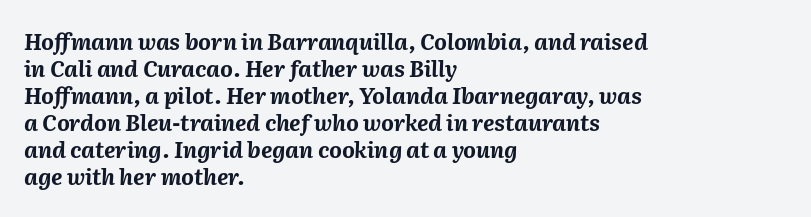
{"italic": "yes", "lean": "right", "slant_degrees": 2, "bold": "yes", "underline": "no", "align": "left", "line_spacing_ratio": 1.23, "letter_spacing": "normal", "letter_spacing_em": 0.0, "glyph_px": 22}
